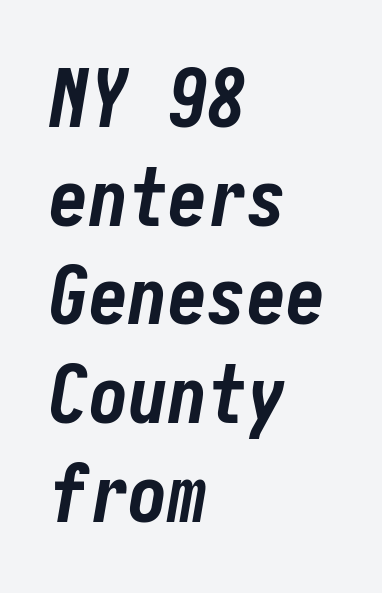
Q: Is the text bold? A: Yes.
Q: Is the text italic (slanted)? A: Yes, it leans right by about 10 degrees.
Q: Is the text underlined? A: No.
Q: How is the paragraph aligned? A: Left-aligned.
Q: Is the spacing between letters normal or unusually wide? A: Normal.
Q: Is the spacing between lines tight, normal or loose? A: Normal.
Q: Width (condensed, normal, or wide)? A: Condensed.
Q: Stroke contrast? A: Low.
Q: x-height? A: Medium.
